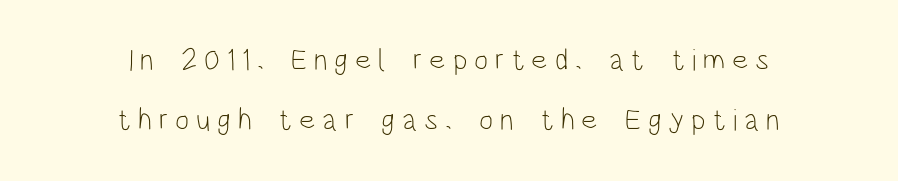
The passage shown stacks its lines with a broad gap. Spacing between characters has been opened up far beyond the box default. The weight would be labelled regular, book, light, or lighter still. Does the lettering tilt? It doesn't — this is upright. Varying glyph widths throughout — classic text-font behaviour. The strip under each line holds only bare page.
